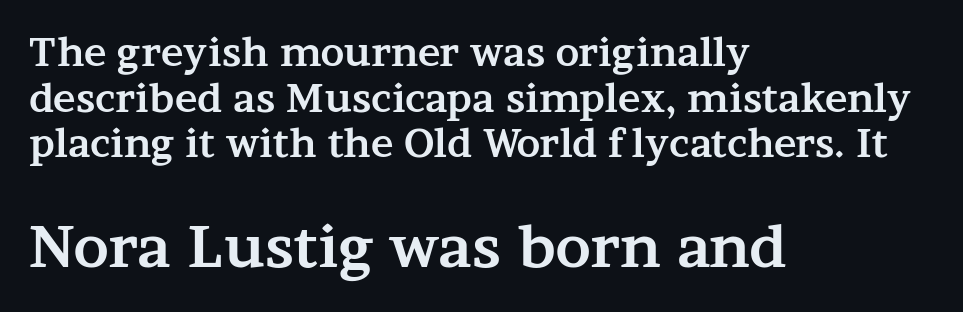
Q: Is the text bold? A: Yes.
Q: Is the text italic (slanted)? A: No, it is upright.
Q: Is the typeface a serif or a sans-serif typeface? A: Serif.
Q: Is the text underlined? A: No.
Q: How is the paragraph aligned? A: Left-aligned.
Q: Is the spacing between letters normal or unusually wide? A: Normal.
Q: Which block of text is set in a larger size, the first (top) or the second (bottom)? A: The second (bottom) one.
Q: Width (condensed, normal, or wide)? A: Wide.
Q: Stroke contrast? A: Medium.
Q: x-height? A: Medium.
Q: Monospaced? A: No.
